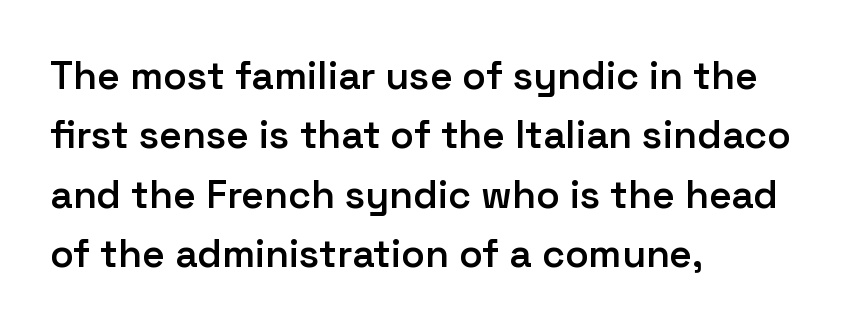
{"serif": "no", "italic": "no", "bold": "semi", "weight": "semibold", "width": "normal", "stroke_contrast": "low", "x_height": "medium", "monospaced": "no", "underline": "no", "align": "left", "line_spacing": "normal", "line_spacing_ratio": 1.52, "letter_spacing": "normal", "letter_spacing_em": 0.0, "glyph_px": 39}
